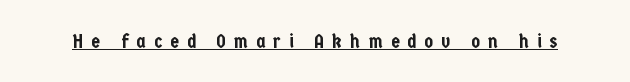
The image shows 20 px text type, upright; set unusually wide letter spacing (+0.4 em), underlined.
